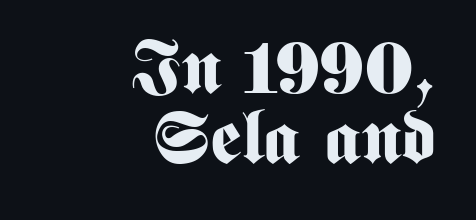
{"serif": "no", "italic": "no", "bold": "yes", "weight": "bold", "width": "condensed", "stroke_contrast": "medium", "x_height": "medium", "monospaced": "no", "underline": "no", "align": "right", "line_spacing": "tight", "line_spacing_ratio": 0.95, "letter_spacing": "normal", "letter_spacing_em": 0.0, "glyph_px": 74}
